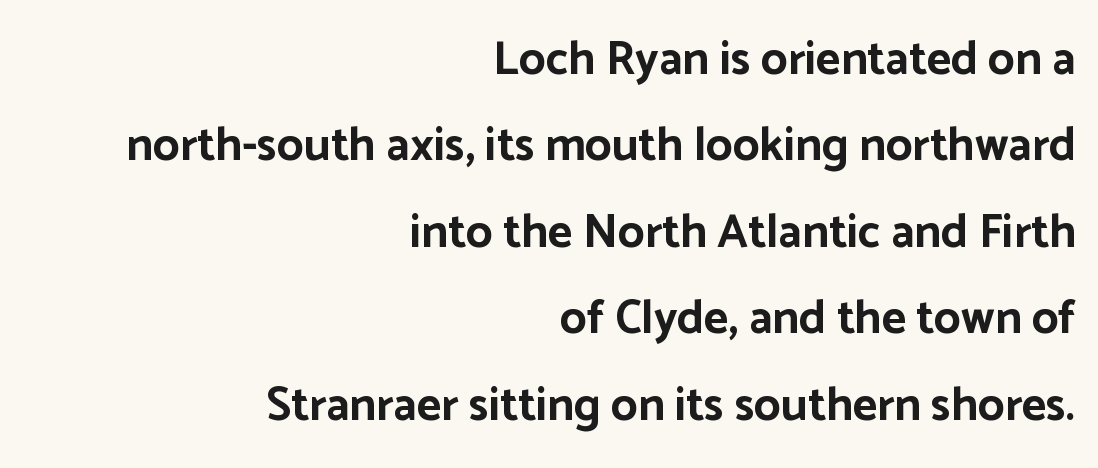
Q: Is the text bold? A: Yes.
Q: Is the text italic (slanted)? A: No, it is upright.
Q: Is the typeface a serif or a sans-serif typeface? A: Sans-serif.
Q: Is the text underlined? A: No.
Q: How is the paragraph aligned? A: Right-aligned.
Q: Is the spacing between letters normal or unusually wide? A: Normal.
Q: Width (condensed, normal, or wide)? A: Normal.
Q: Stroke contrast? A: Low.
Q: x-height? A: Medium.
Q: Monospaced? A: No.
